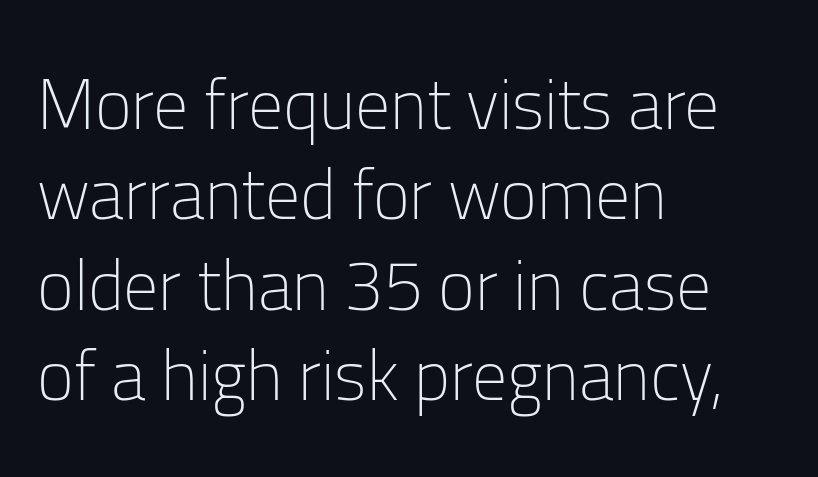
In terms of posture, this sample is upright. Each letter keeps its own natural width here, so spacing adapts to shape. Has an underline been added? It has not. Summary of vertical rhythm: regular, with standard interline spacing. No feet cap the strokes, marking this as sans-serif type. Words appear dense and cohesive because spacing is normal.
